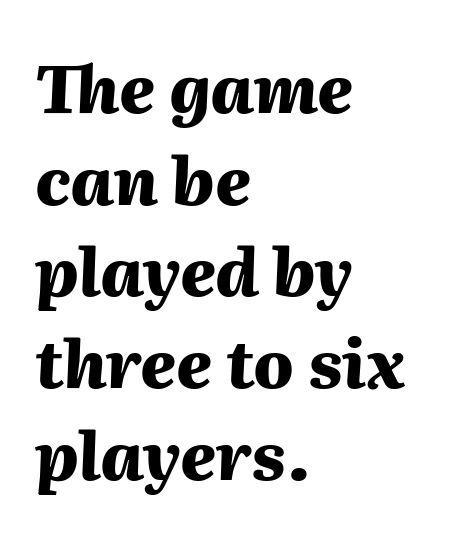
{"italic": "yes", "lean": "right", "slant_degrees": 2, "bold": "yes", "weight": "heavy", "width": "normal", "stroke_contrast": "medium", "x_height": "medium", "monospaced": "no", "underline": "no", "align": "left", "line_spacing": "normal", "line_spacing_ratio": 1.39, "letter_spacing": "normal", "letter_spacing_em": 0.0, "glyph_px": 66}
